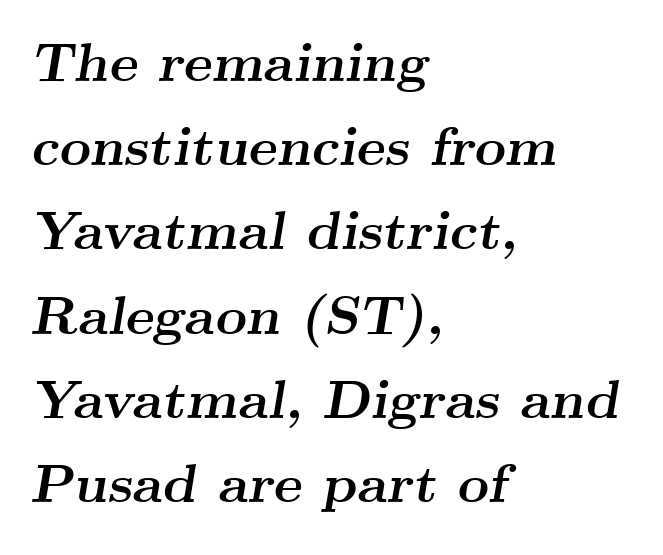
Q: Is the text bold? A: Yes.
Q: Is the text italic (slanted)? A: Yes, it leans right by about 9 degrees.
Q: Is the typeface a serif or a sans-serif typeface? A: Serif.
Q: Is the text underlined? A: No.
Q: How is the paragraph aligned? A: Left-aligned.
Q: Is the spacing between letters normal or unusually wide? A: Normal.
Q: Is the spacing between lines tight, normal or loose? A: Normal.
Q: Width (condensed, normal, or wide)? A: Wide.
Q: Stroke contrast? A: Medium.
Q: x-height? A: Small.
Q: Monospaced? A: No.
